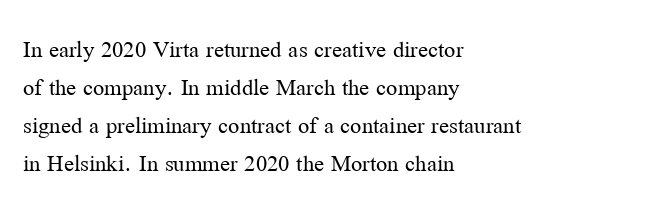
{"italic": "no", "bold": "no", "underline": "no", "align": "left", "line_spacing": "normal", "line_spacing_ratio": 1.52, "letter_spacing": "normal", "letter_spacing_em": 0.0, "glyph_px": 25}
